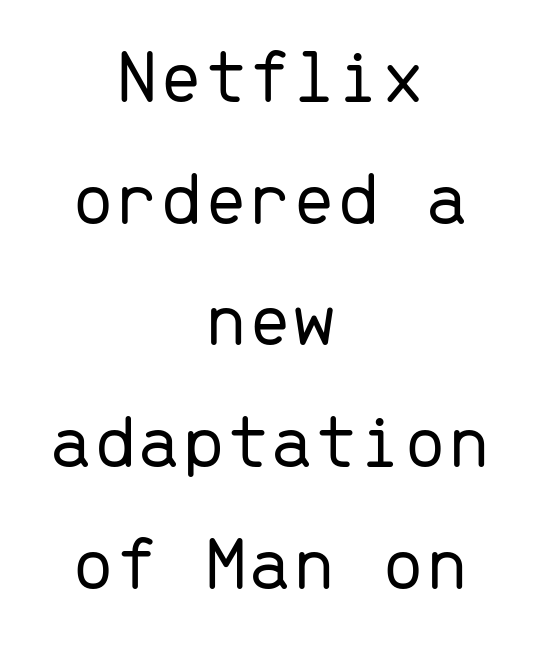
The image shows 79 px light sans-serif type, upright, monospaced; set centered, normal line spacing (1.54x), normal letter spacing, not underlined; low stroke contrast and a medium x-height.
